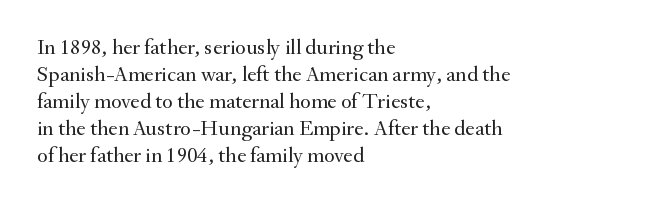
Beneath every word, the page is bare. The lettering holds an erect, upright posture throughout. Caption: face not bold, strokes unweighted. The gaps between neighbouring characters are ordinary and unremarkable.
